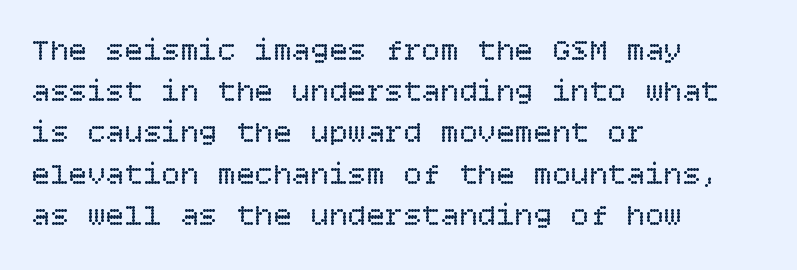
Q: Is the text bold? A: No.
Q: Is the text italic (slanted)? A: No, it is upright.
Q: Is the text underlined? A: No.
Q: How is the paragraph aligned? A: Left-aligned.
Q: Is the spacing between letters normal or unusually wide? A: Normal.
Q: Is the spacing between lines tight, normal or loose? A: Normal.
Q: Width (condensed, normal, or wide)? A: Normal.
Q: Stroke contrast? A: Low.
Q: x-height? A: Large.
